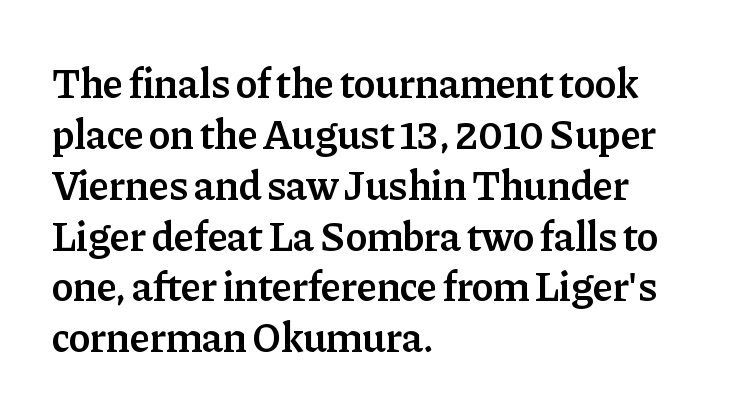
{"serif": "yes", "italic": "no", "bold": "semi", "weight": "semibold", "width": "normal", "stroke_contrast": "low", "x_height": "medium", "monospaced": "no", "underline": "no", "align": "left", "line_spacing_ratio": 1.24, "letter_spacing": "normal", "letter_spacing_em": 0.0, "glyph_px": 41}
